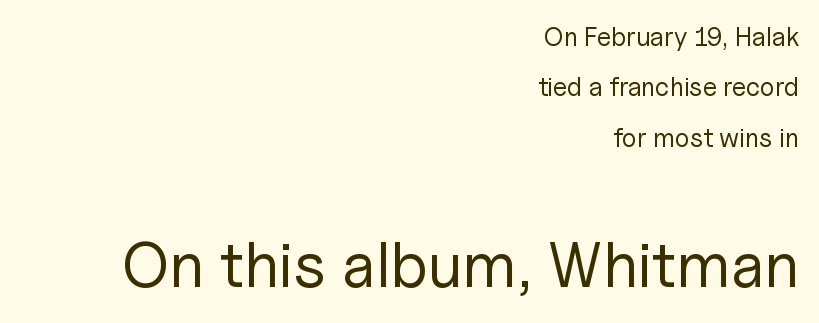
Honestly, the rows look like they've been pulled way apart. Unlike italic type, these characters show no tilt at all. Teacher's note: observe the even right margin — that is flush-right alignment. Ink coverage per letter is moderate at most.
